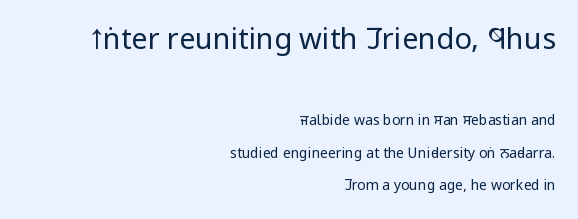
The image shows 29 px regular-weight, condensed sans-serif type, upright; set right-aligned, loose line spacing (2.32x), normal letter spacing, not underlined; the first (top) block is 2.07x larger; low stroke contrast and a large x-height.
